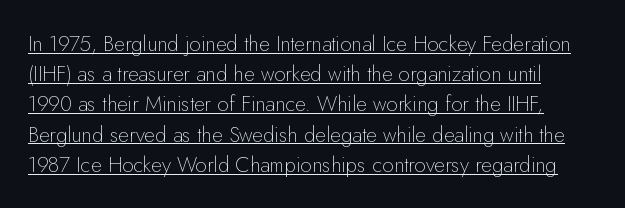
The image shows 21 px text type, upright; set normal line spacing (1.44x), normal letter spacing, underlined.
